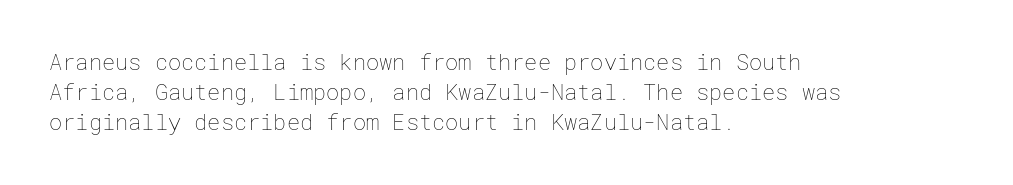
The image shows 22 px text type, upright; set left-aligned, normal line spacing (1.36x), normal letter spacing, not underlined.
